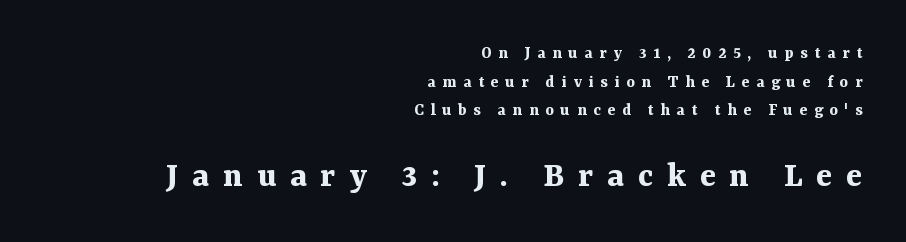
Every character sits straight up, as roman type does. Varying glyph widths throughout — classic text-font behaviour. Visually, the bottom section dominates because its glyphs are scaled up. Display-style spreading of the glyphs; the letterfit is very open.
